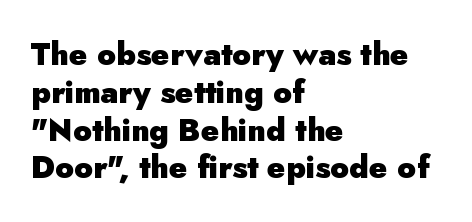
{"serif": "no", "italic": "no", "bold": "yes", "weight": "heavy", "width": "normal", "stroke_contrast": "low", "x_height": "small", "monospaced": "no", "underline": "no", "align": "left", "line_spacing_ratio": 1.22, "letter_spacing": "normal", "letter_spacing_em": 0.0, "glyph_px": 31}
